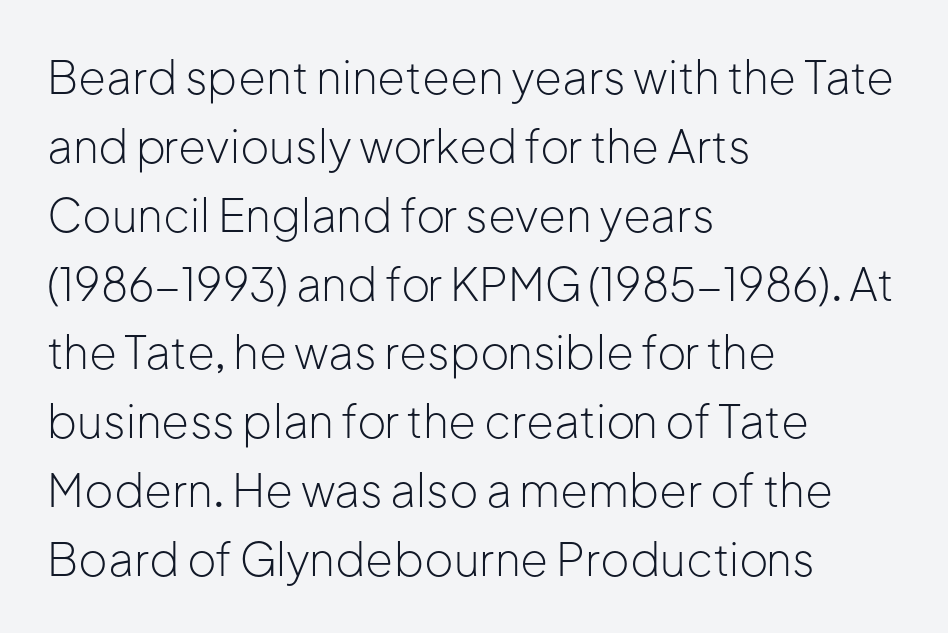
The image shows 45 px light sans-serif type, upright; set left-aligned, normal line spacing (1.53x), normal letter spacing, not underlined; low stroke contrast and a medium x-height.
